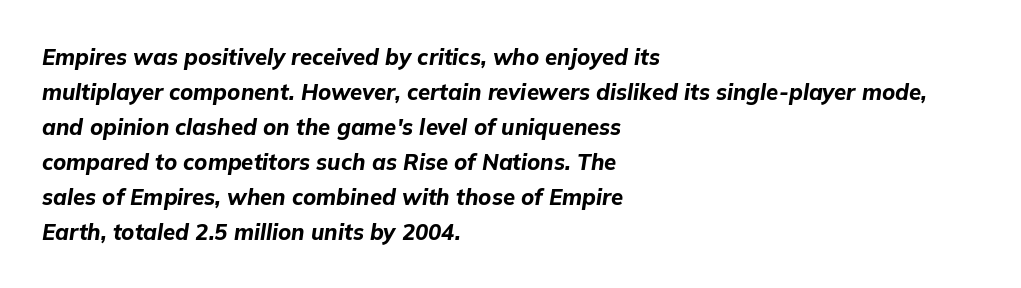
The image shows 22 px bold type, italic (leaning right); set left-aligned, normal line spacing (1.59x), normal letter spacing, not underlined.
